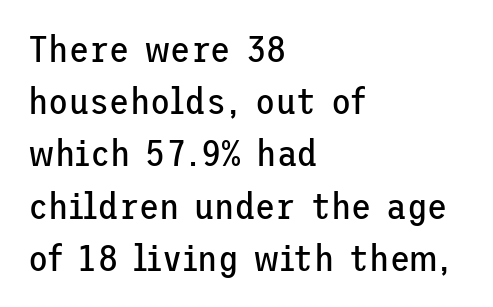
The image shows 37 px regular-weight sans-serif type, upright; set left-aligned, normal line spacing (1.41x), normal letter spacing, not underlined; low stroke contrast and a medium x-height.
